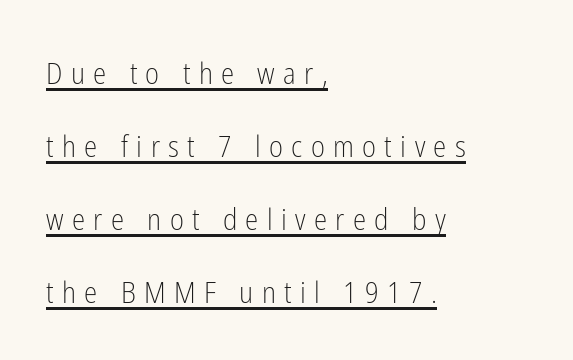
The image shows 30 px light, condensed sans-serif type, upright; set left-aligned, loose line spacing (2.43x), unusually wide letter spacing (+0.28 em), underlined; low stroke contrast and a medium x-height.
